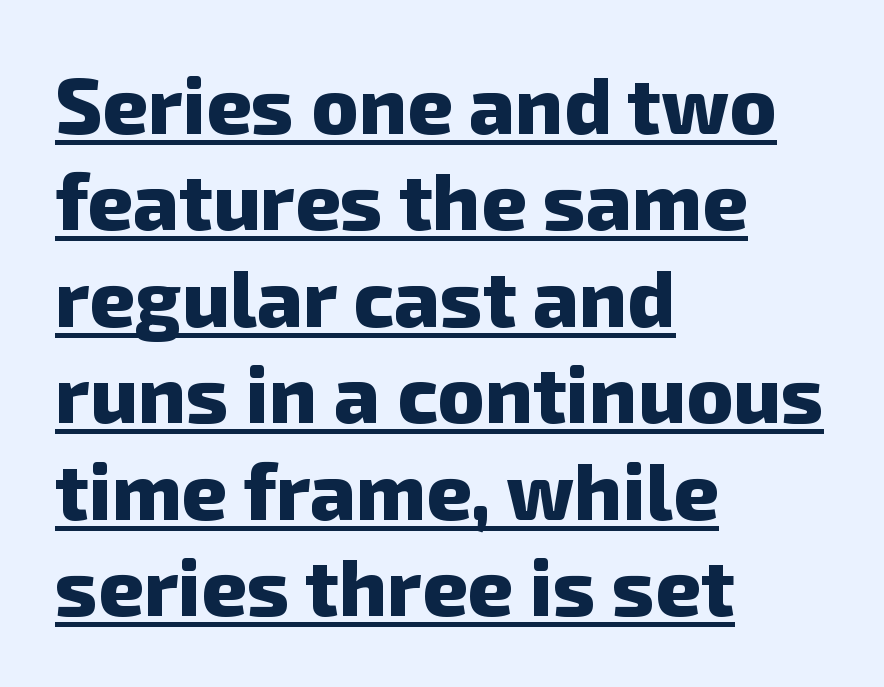
{"serif": "no", "bold": "yes", "weight": "heavy", "width": "normal", "stroke_contrast": "low", "x_height": "medium", "monospaced": "no", "underline": "yes", "align": "left", "line_spacing_ratio": 1.22, "letter_spacing": "normal", "letter_spacing_em": 0.0, "glyph_px": 79}
